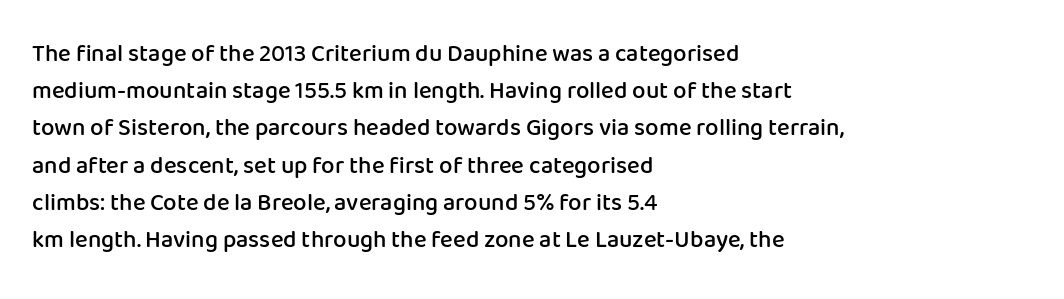
{"italic": "no", "bold": "semi", "underline": "no", "align": "left", "line_spacing": "normal", "line_spacing_ratio": 1.55, "letter_spacing": "normal", "letter_spacing_em": 0.0, "glyph_px": 24}
